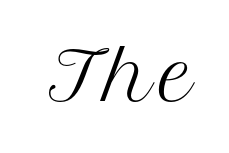
The image shows 66 px regular-weight serif type; set not underlined; medium stroke contrast and a medium x-height.
